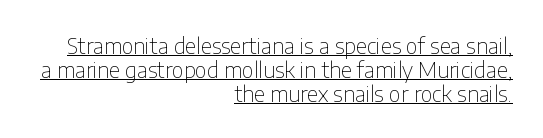
In CSS terms this would be text-align: right. Do the letters lean? They stand straight. Stroke thickness stays within the range of a standard reading face or lighter. Underline: present. What stands out about the letter spacing? Nothing — it is the standard amount.
